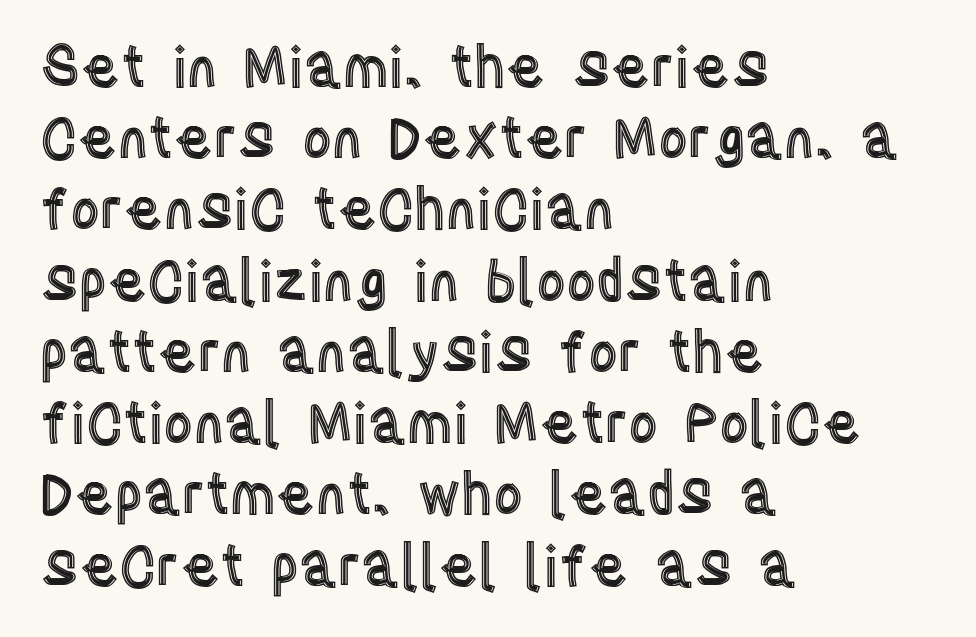
{"italic": "no", "width": "condensed", "x_height": "large", "monospaced": "no", "underline": "no", "align": "left", "line_spacing": "normal", "line_spacing_ratio": 1.25, "letter_spacing": "normal", "letter_spacing_em": 0.0, "glyph_px": 57}
